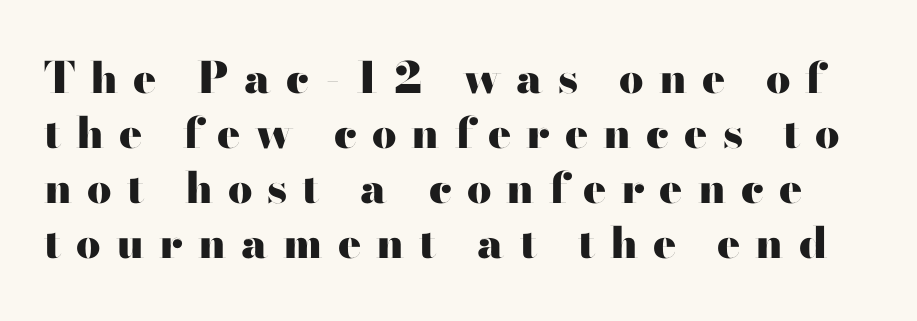
The image shows 43 px heavy, wide sans-serif type, upright; set normal line spacing (1.28x), unusually wide letter spacing (+0.35 em), not underlined; high stroke contrast and a small x-height.
